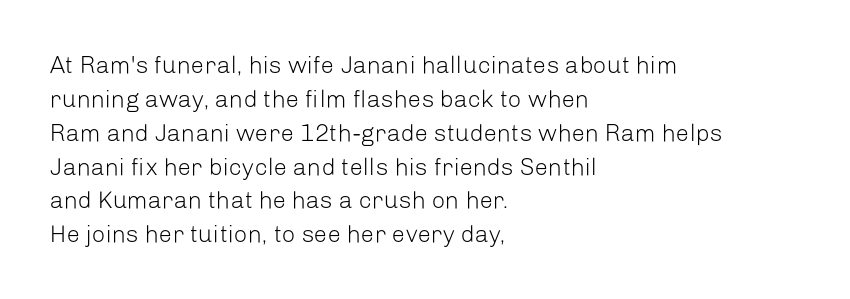
Q: Is the text bold? A: No.
Q: Is the text italic (slanted)? A: No, it is upright.
Q: Is the text underlined? A: No.
Q: How is the paragraph aligned? A: Left-aligned.
Q: Is the spacing between letters normal or unusually wide? A: Normal.
Q: Is the spacing between lines tight, normal or loose? A: Normal.
